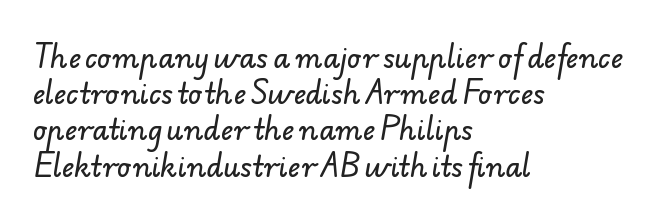
Q: Is the text underlined? A: No.
Q: How is the paragraph aligned? A: Left-aligned.
Q: Is the spacing between letters normal or unusually wide? A: Normal.
Q: Is the spacing between lines tight, normal or loose? A: Normal.
